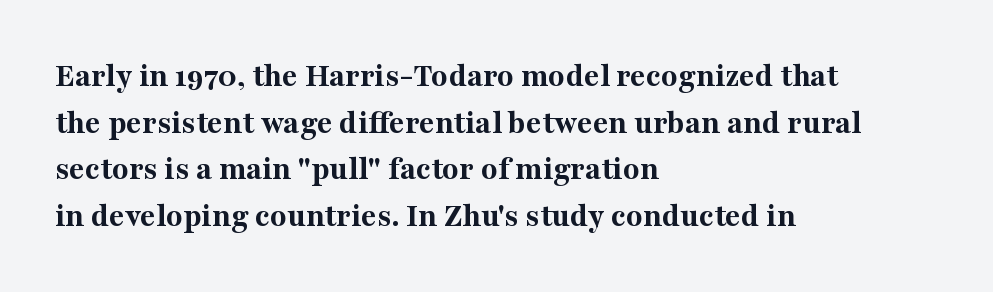
Q: Is the text bold? A: Yes.
Q: Is the text italic (slanted)? A: No, it is upright.
Q: Is the typeface a serif or a sans-serif typeface? A: Serif.
Q: Is the text underlined? A: No.
Q: How is the paragraph aligned? A: Left-aligned.
Q: Is the spacing between letters normal or unusually wide? A: Normal.
Q: Is the spacing between lines tight, normal or loose? A: Normal.
Q: Width (condensed, normal, or wide)? A: Normal.
Q: Stroke contrast? A: Medium.
Q: x-height? A: Medium.
Q: Monospaced? A: No.
